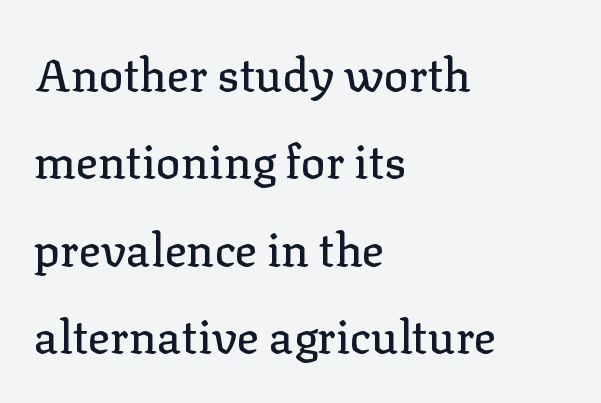
{"serif": "yes", "italic": "no", "width": "normal", "stroke_contrast": "low", "x_height": "medium", "monospaced": "no", "underline": "no", "align": "left", "line_spacing": "loose", "line_spacing_ratio": 1.9, "letter_spacing": "normal", "letter_spacing_em": 0.0, "glyph_px": 46}
